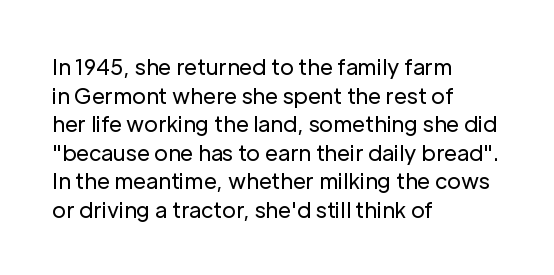
Q: Is the text bold? A: No.
Q: Is the text italic (slanted)? A: No, it is upright.
Q: Is the text underlined? A: No.
Q: How is the paragraph aligned? A: Left-aligned.
Q: Is the spacing between letters normal or unusually wide? A: Normal.
Q: Is the spacing between lines tight, normal or loose? A: Normal.
